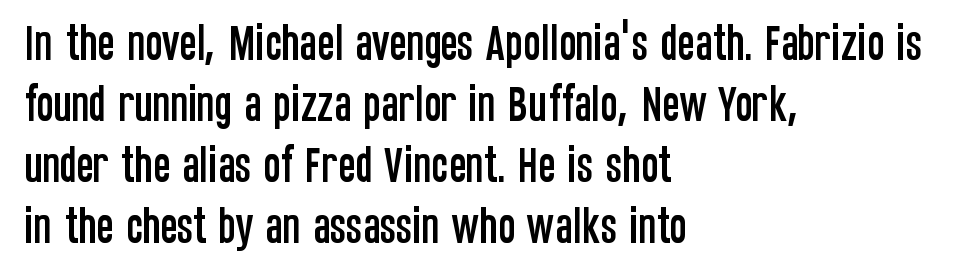
The image shows 41 px condensed sans-serif type, upright; set left-aligned, normal line spacing (1.49x), normal letter spacing, not underlined; low stroke contrast and a large x-height.
